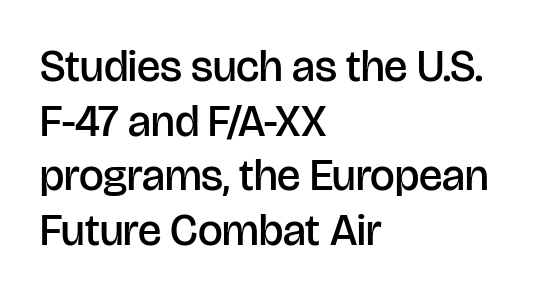
{"serif": "no", "italic": "no", "bold": "semi", "weight": "semibold", "width": "normal", "stroke_contrast": "low", "x_height": "large", "monospaced": "no", "underline": "no", "align": "left", "line_spacing_ratio": 1.24, "letter_spacing": "normal", "letter_spacing_em": 0.0, "glyph_px": 44}
